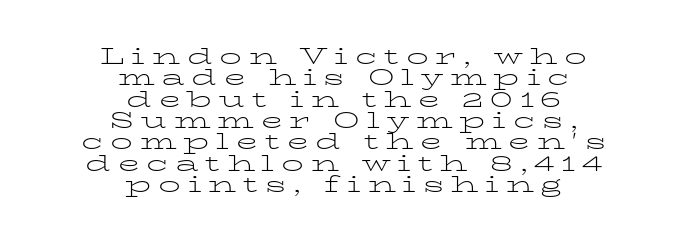
The image shows 22 px text type, upright; set centered, tight line spacing (0.97x), unusually wide letter spacing (+0.31 em), not underlined.
